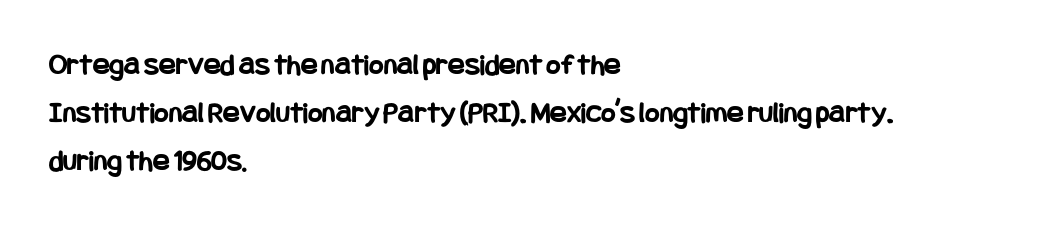
Letter spacing: default. Posture: upright roman. Does the weight exceed regular? Yes, all the way to bold. The passage shown stacks its lines at a standard gap. Observe the absence of serifs on each vertical stroke in this sample. Lines of text with bare space underneath.
